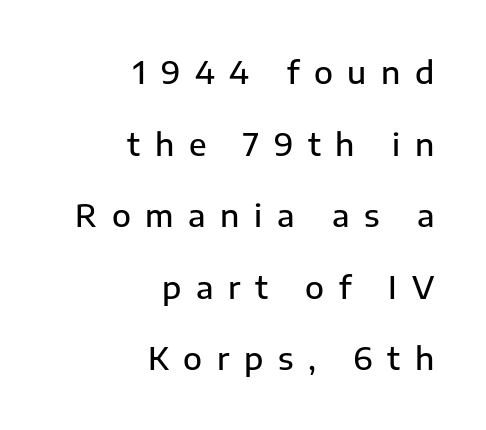
{"serif": "no", "italic": "no", "bold": "semi", "weight": "semibold", "width": "normal", "stroke_contrast": "low", "x_height": "medium", "monospaced": "no", "underline": "no", "align": "right", "line_spacing": "loose", "line_spacing_ratio": 2.31, "letter_spacing": "wide", "letter_spacing_em": 0.47, "glyph_px": 31}
